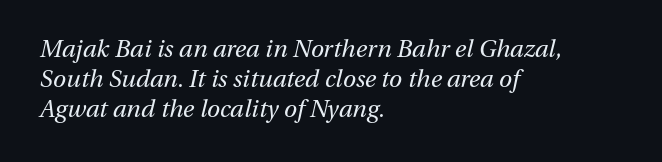
{"italic": "yes", "lean": "right", "slant_degrees": 13, "bold": "no", "underline": "no", "align": "left", "line_spacing_ratio": 1.24, "letter_spacing": "normal", "letter_spacing_em": 0.0, "glyph_px": 24}
